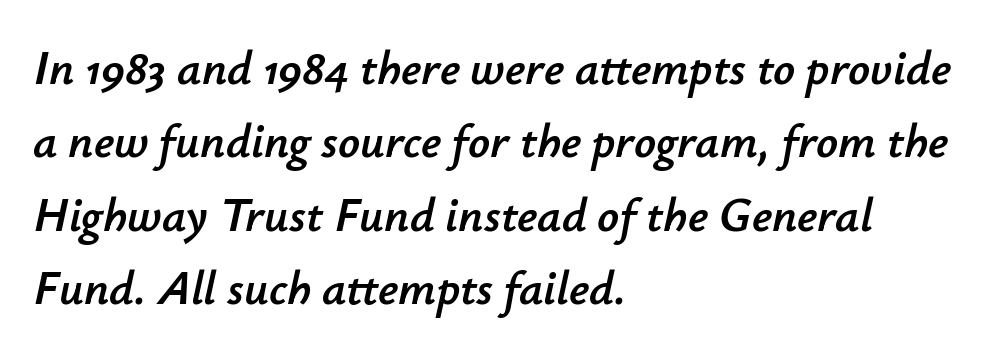
{"italic": "yes", "lean": "right", "slant_degrees": 12, "width": "normal", "stroke_contrast": "low", "x_height": "small", "monospaced": "no", "underline": "no", "align": "left", "line_spacing": "normal", "line_spacing_ratio": 1.53, "letter_spacing": "normal", "letter_spacing_em": 0.0, "glyph_px": 48}
